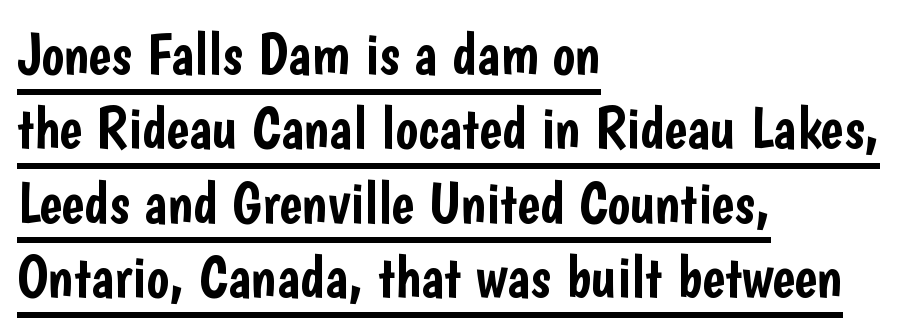
Q: Is the text italic (slanted)? A: No, it is upright.
Q: Is the typeface a serif or a sans-serif typeface? A: Sans-serif.
Q: Is the text underlined? A: Yes.
Q: How is the paragraph aligned? A: Left-aligned.
Q: Is the spacing between letters normal or unusually wide? A: Normal.
Q: Width (condensed, normal, or wide)? A: Condensed.
Q: Stroke contrast? A: Low.
Q: x-height? A: Medium.
Q: Monospaced? A: No.
